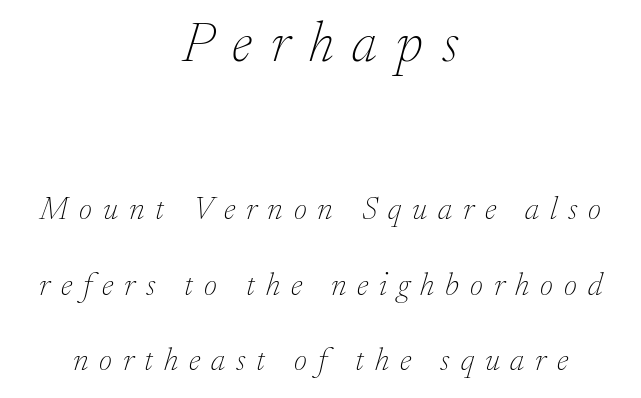
The image shows 56 px thin serif type, italic (leaning right); set centered, loose line spacing (2.35x), unusually wide letter spacing (+0.34 em), not underlined; the first (top) block is 1.75x larger; low stroke contrast and a small x-height.
